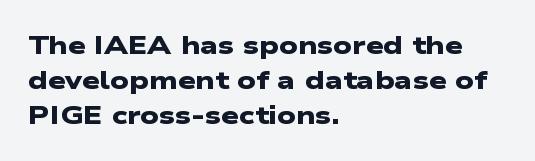
The image shows 25 px bold type; set left-aligned, normal line spacing (1.4x), normal letter spacing, not underlined.
